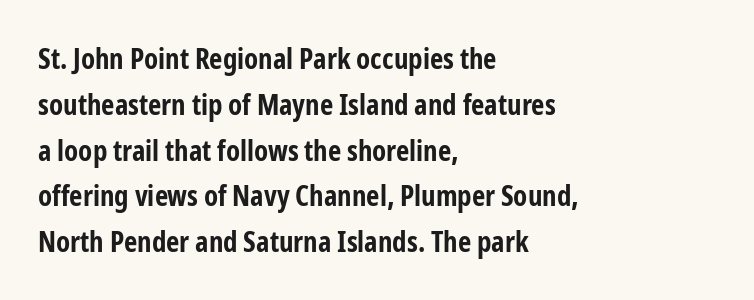
{"serif": "no", "italic": "no", "bold": "yes", "weight": "bold", "width": "condensed", "stroke_contrast": "low", "x_height": "medium", "monospaced": "no", "underline": "no", "align": "left", "line_spacing": "normal", "line_spacing_ratio": 1.58, "letter_spacing": "normal", "letter_spacing_em": 0.0, "glyph_px": 29}
